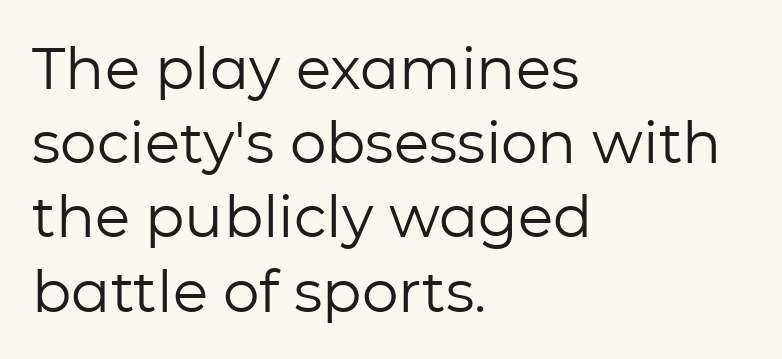
Q: Is the text bold? A: No.
Q: Is the text italic (slanted)? A: No, it is upright.
Q: Is the typeface a serif or a sans-serif typeface? A: Sans-serif.
Q: Is the text underlined? A: No.
Q: How is the paragraph aligned? A: Left-aligned.
Q: Is the spacing between letters normal or unusually wide? A: Normal.
Q: Is the spacing between lines tight, normal or loose? A: Normal.
Q: Width (condensed, normal, or wide)? A: Normal.
Q: Stroke contrast? A: Low.
Q: x-height? A: Medium.
Q: Monospaced? A: No.
